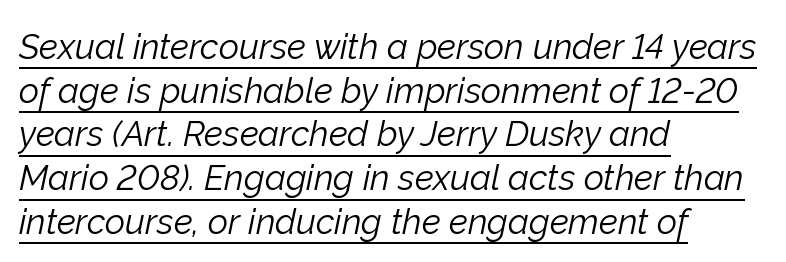
Q: Is the text bold? A: No.
Q: Is the text italic (slanted)? A: Yes, it leans right by about 12 degrees.
Q: Is the text underlined? A: Yes.
Q: How is the paragraph aligned? A: Left-aligned.
Q: Is the spacing between letters normal or unusually wide? A: Normal.
Q: Is the spacing between lines tight, normal or loose? A: Normal.
Q: Width (condensed, normal, or wide)? A: Normal.
Q: Stroke contrast? A: Low.
Q: x-height? A: Medium.
Q: Monospaced? A: No.
